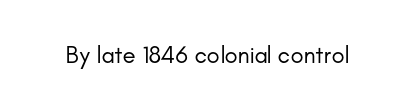
Q: Is the text bold? A: No.
Q: Is the text italic (slanted)? A: No, it is upright.
Q: Is the text underlined? A: No.
Q: Is the spacing between letters normal or unusually wide? A: Normal.
